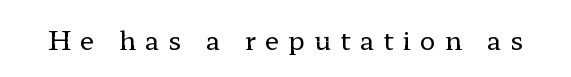
The face looks like a standard text weight, possibly lighter. The lettering stays uniformly vertical, giving the passage a roman look. The type is letterspaced generously, with wide tracking. This rendering features lettering with no underline.
